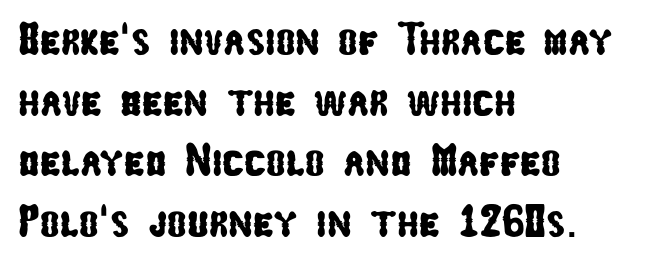
Q: Is the typeface a serif or a sans-serif typeface? A: Sans-serif.
Q: Is the text underlined? A: No.
Q: How is the paragraph aligned? A: Left-aligned.
Q: Is the spacing between letters normal or unusually wide? A: Normal.
Q: Is the spacing between lines tight, normal or loose? A: Normal.
Q: Width (condensed, normal, or wide)? A: Condensed.
Q: Stroke contrast? A: Low.
Q: x-height? A: Medium.
Q: Monospaced? A: No.
